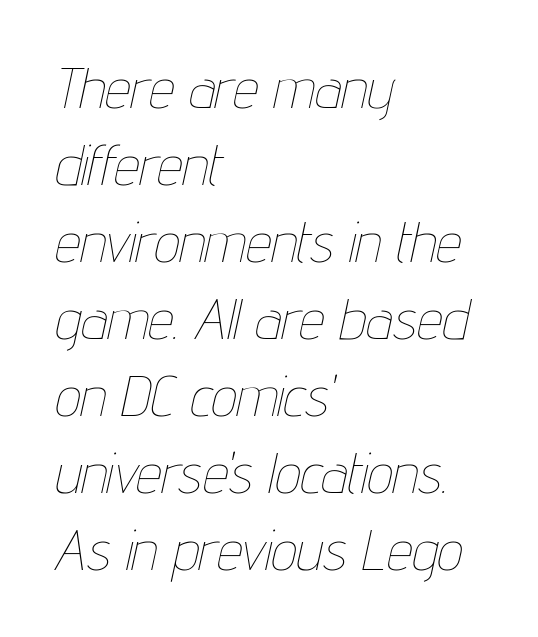
The image shows 57 px thin, condensed type, italic (leaning right); set left-aligned, normal line spacing (1.35x), normal letter spacing, not underlined; low stroke contrast and a medium x-height.
